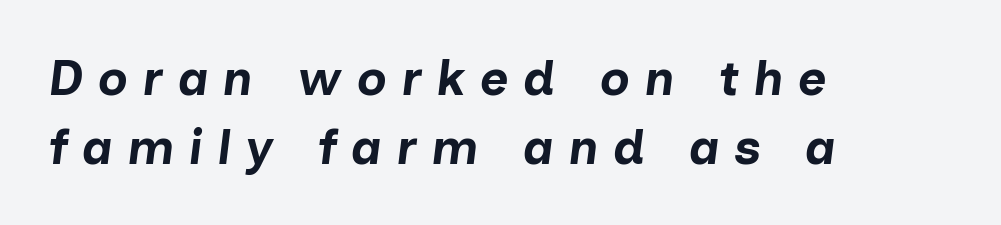
The image shows 49 px bold type, italic (leaning right); set left-aligned, normal line spacing (1.4x), unusually wide letter spacing (+0.3 em), not underlined; low stroke contrast and a medium x-height.
